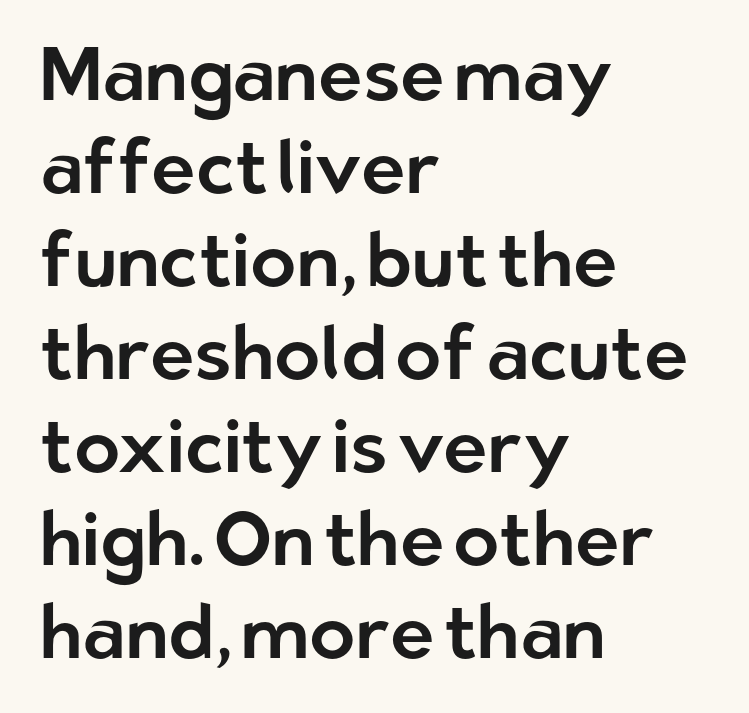
Q: Is the text italic (slanted)? A: No, it is upright.
Q: Is the typeface a serif or a sans-serif typeface? A: Sans-serif.
Q: Is the text underlined? A: No.
Q: How is the paragraph aligned? A: Left-aligned.
Q: Is the spacing between letters normal or unusually wide? A: Normal.
Q: Width (condensed, normal, or wide)? A: Normal.
Q: Stroke contrast? A: Low.
Q: x-height? A: Medium.
Q: Monospaced? A: No.
